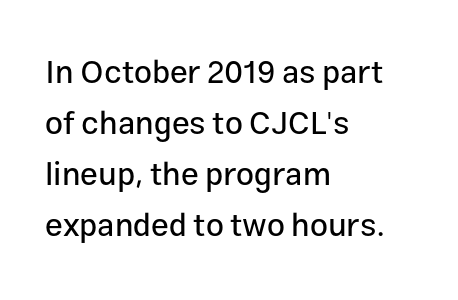
{"serif": "no", "italic": "no", "width": "normal", "stroke_contrast": "low", "x_height": "medium", "monospaced": "no", "underline": "no", "align": "left", "line_spacing": "normal", "line_spacing_ratio": 1.59, "letter_spacing": "normal", "letter_spacing_em": 0.0, "glyph_px": 32}
